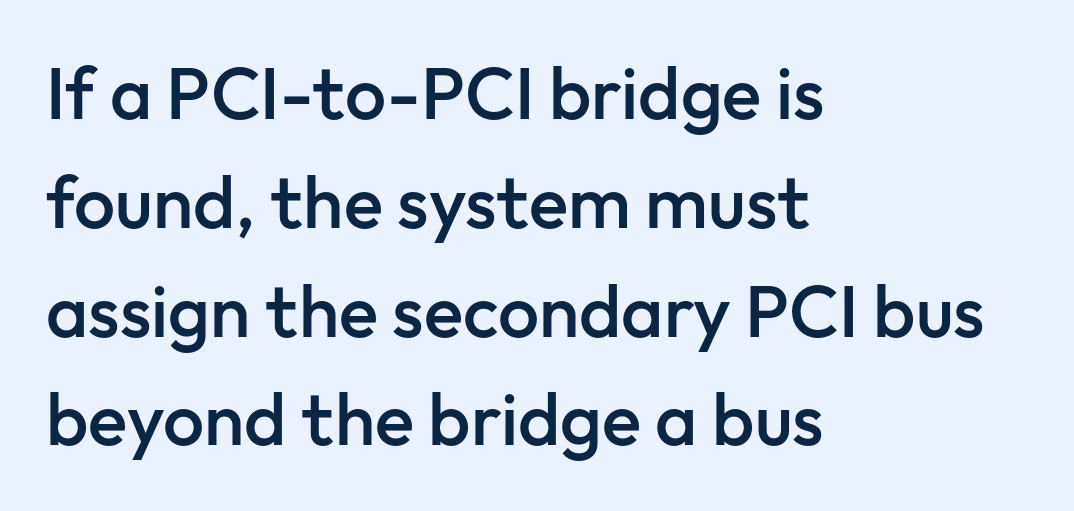
{"serif": "no", "italic": "no", "bold": "semi", "weight": "semibold", "width": "normal", "stroke_contrast": "low", "x_height": "medium", "monospaced": "no", "underline": "no", "align": "left", "line_spacing": "normal", "line_spacing_ratio": 1.49, "letter_spacing": "normal", "letter_spacing_em": 0.0, "glyph_px": 73}
